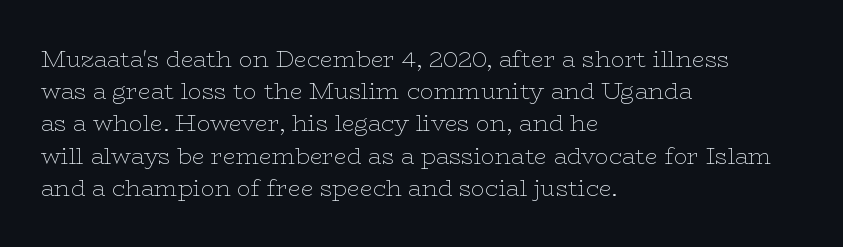
Regarding leading, the lines here are spaced in the standard way. The setting favours the left margin, as ordinary paragraphs usually do. The typeface has the unassuming heft of standard copy or less. The tracking reads as untouched default to a designer's eye. Type without underlining. Vertical strokes here are truly vertical.
